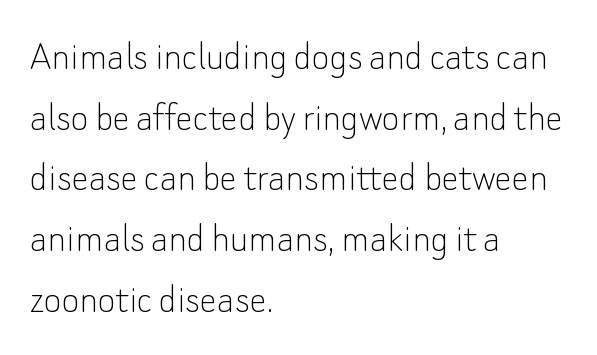
The image shows 43 px thin sans-serif type, upright; set left-aligned, normal line spacing (1.41x), normal letter spacing, not underlined; low stroke contrast and a small x-height.
